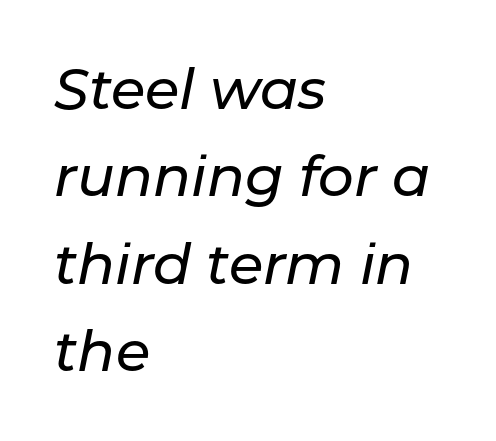
{"italic": "yes", "lean": "right", "slant_degrees": 11, "width": "normal", "stroke_contrast": "low", "x_height": "medium", "monospaced": "no", "underline": "no", "align": "left", "line_spacing": "normal", "line_spacing_ratio": 1.56, "letter_spacing": "normal", "letter_spacing_em": 0.0, "glyph_px": 56}
